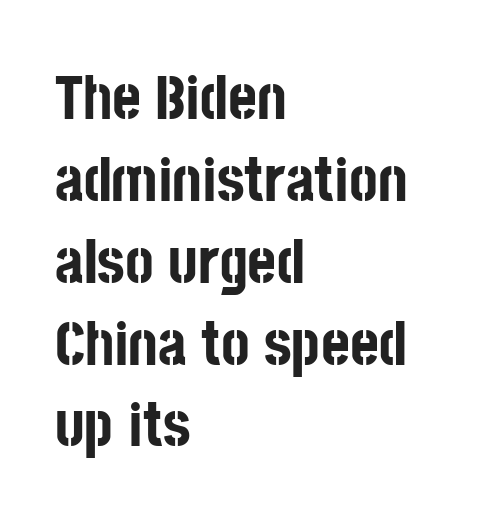
The image shows 62 px bold, condensed sans-serif type, upright; set left-aligned, normal line spacing (1.32x), normal letter spacing, not underlined; low stroke contrast and a large x-height.
